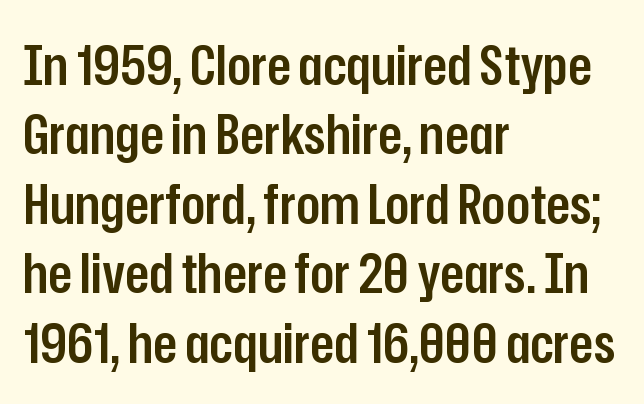
The image shows 56 px semibold, condensed sans-serif type, upright; set left-aligned, line spacing 1.24x, normal letter spacing, not underlined; low stroke contrast and a medium x-height.
